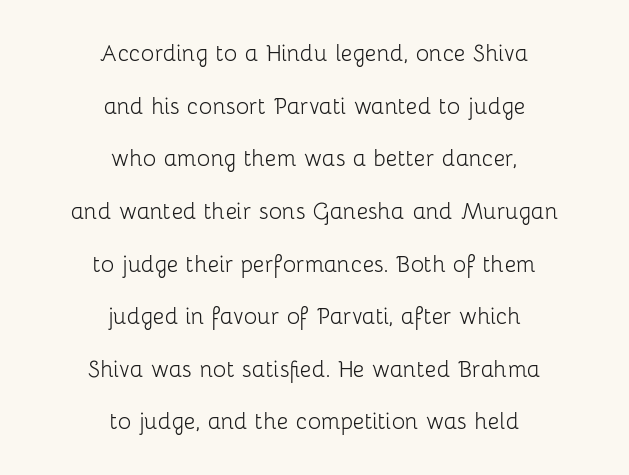
{"serif": "no", "italic": "no", "bold": "no", "weight": "light", "width": "normal", "stroke_contrast": "low", "x_height": "medium", "monospaced": "no", "underline": "no", "align": "center", "line_spacing_ratio": 1.88, "letter_spacing": "normal", "letter_spacing_em": 0.0, "glyph_px": 28}
